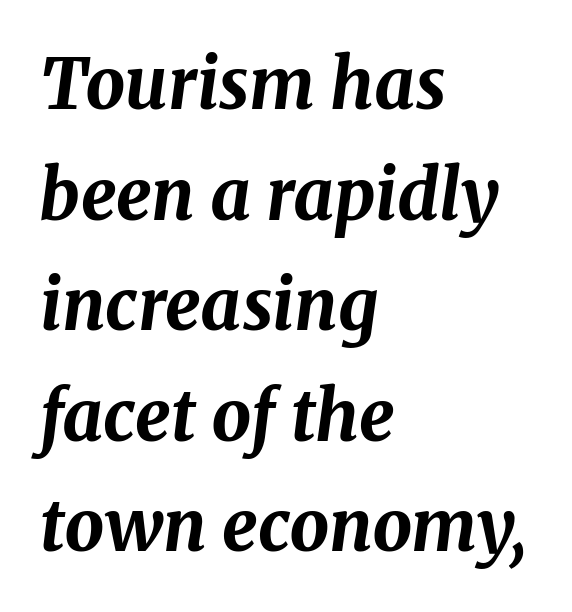
The passage shown has conventional tracking throughout. You could not count columns in this text — the font is proportionally spaced. There's an unmistakable incline to the writing here. In CSS terms this would be text-align: left. The gap between lines stays unmarked. Bold? Absolutely — the strokes are thick and heavy.
